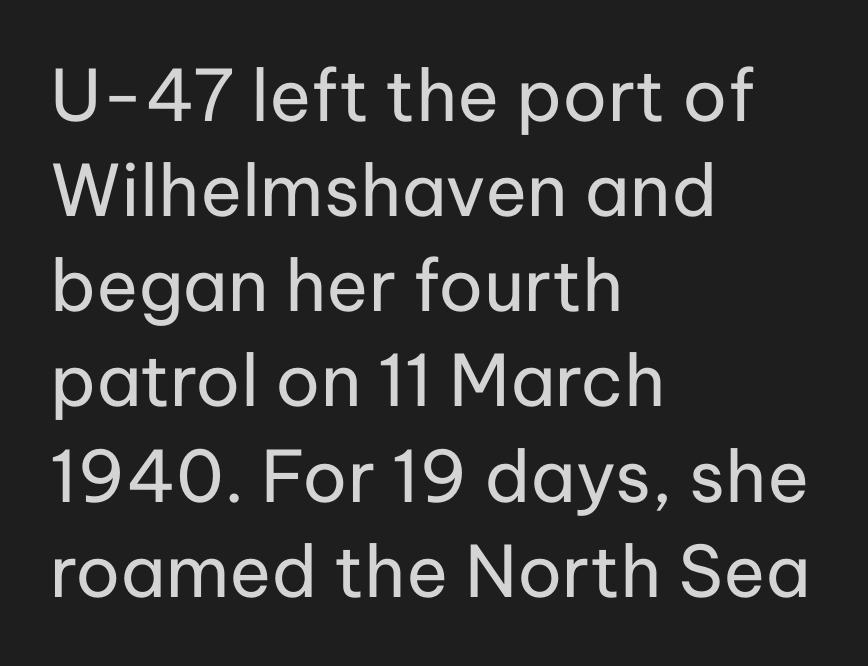
Q: Is the text bold? A: No.
Q: Is the text italic (slanted)? A: No, it is upright.
Q: Is the typeface a serif or a sans-serif typeface? A: Sans-serif.
Q: Is the text underlined? A: No.
Q: How is the paragraph aligned? A: Left-aligned.
Q: Is the spacing between letters normal or unusually wide? A: Normal.
Q: Is the spacing between lines tight, normal or loose? A: Normal.
Q: Width (condensed, normal, or wide)? A: Normal.
Q: Stroke contrast? A: Low.
Q: x-height? A: Medium.
Q: Monospaced? A: No.
